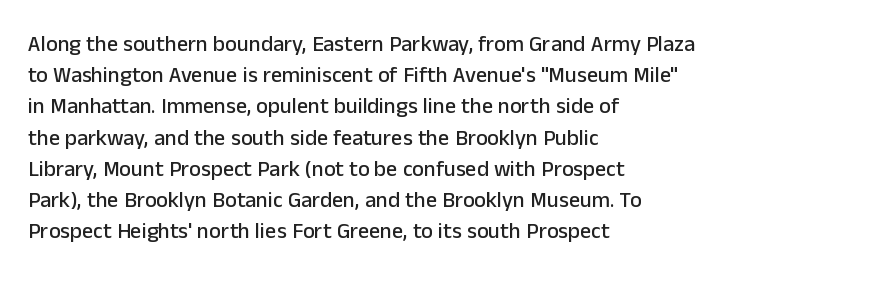
The image shows 22 px text type, upright; set left-aligned, normal line spacing (1.42x), normal letter spacing, not underlined.
